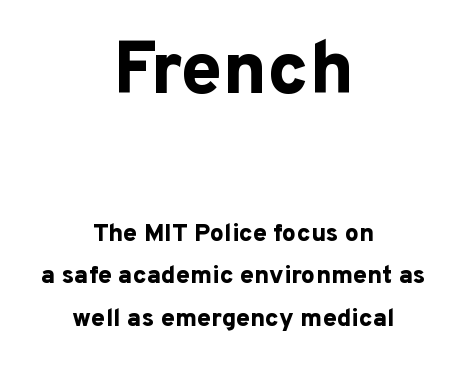
{"serif": "no", "italic": "no", "bold": "yes", "weight": "bold", "width": "normal", "stroke_contrast": "low", "x_height": "medium", "monospaced": "no", "underline": "no", "align": "center", "line_spacing": "normal", "line_spacing_ratio": 1.7, "letter_spacing": "normal", "letter_spacing_em": 0.0, "larger_block": "first", "size_ratio": 2.96, "glyph_px": 74}
